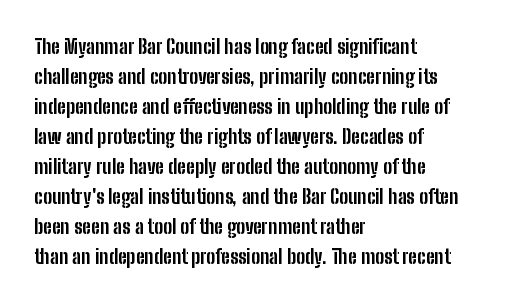
{"italic": "no", "bold": "yes", "underline": "no", "align": "left", "line_spacing": "normal", "line_spacing_ratio": 1.5, "letter_spacing": "normal", "letter_spacing_em": 0.0, "glyph_px": 20}
